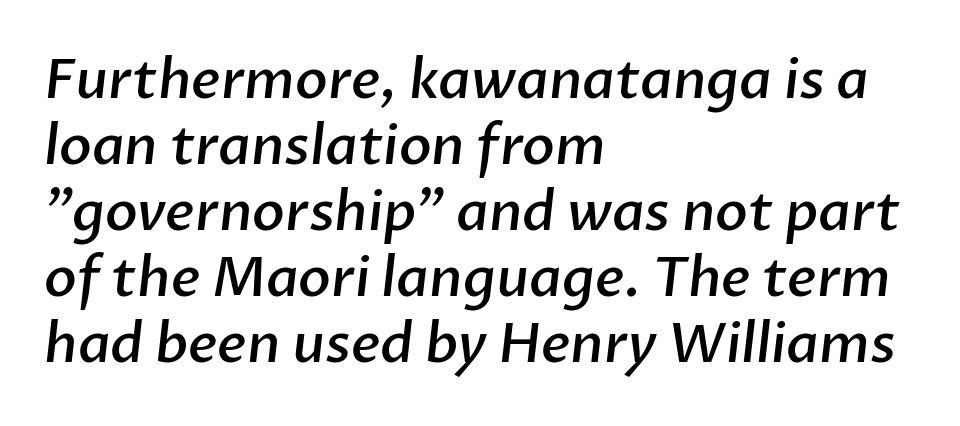
{"serif": "no", "bold": "semi", "weight": "semibold", "width": "normal", "stroke_contrast": "low", "x_height": "medium", "monospaced": "no", "underline": "no", "align": "left", "line_spacing_ratio": 1.22, "letter_spacing": "normal", "letter_spacing_em": 0.0, "glyph_px": 54}
